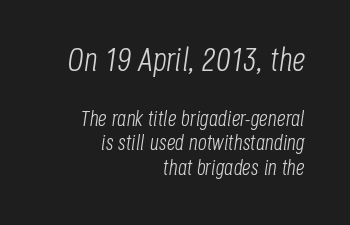
Heft: none added — not bold. Tracking value appears to be zero — textbook default spacing. The rendering applies a slant to the glyphs. In CSS terms this would be text-align: right. These lines are rendered in a variable-pitch font.
